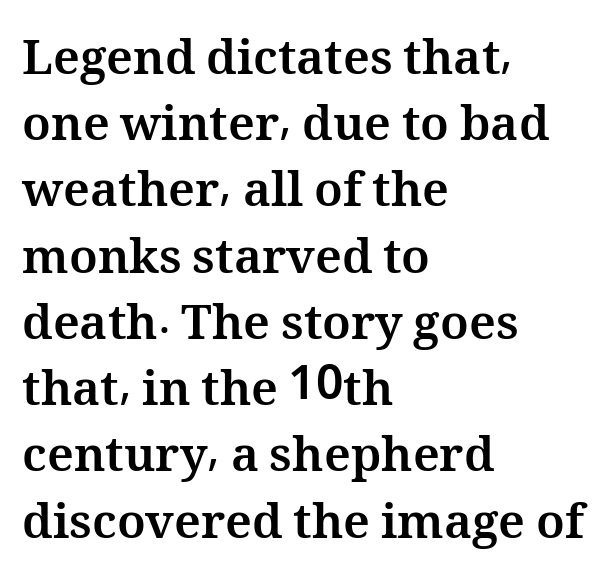
Q: Is the text bold? A: Yes.
Q: Is the text italic (slanted)? A: No, it is upright.
Q: Is the text underlined? A: No.
Q: How is the paragraph aligned? A: Left-aligned.
Q: Is the spacing between letters normal or unusually wide? A: Normal.
Q: Is the spacing between lines tight, normal or loose? A: Normal.
Q: Width (condensed, normal, or wide)? A: Normal.
Q: Stroke contrast? A: Medium.
Q: x-height? A: Medium.
Q: Monospaced? A: No.
